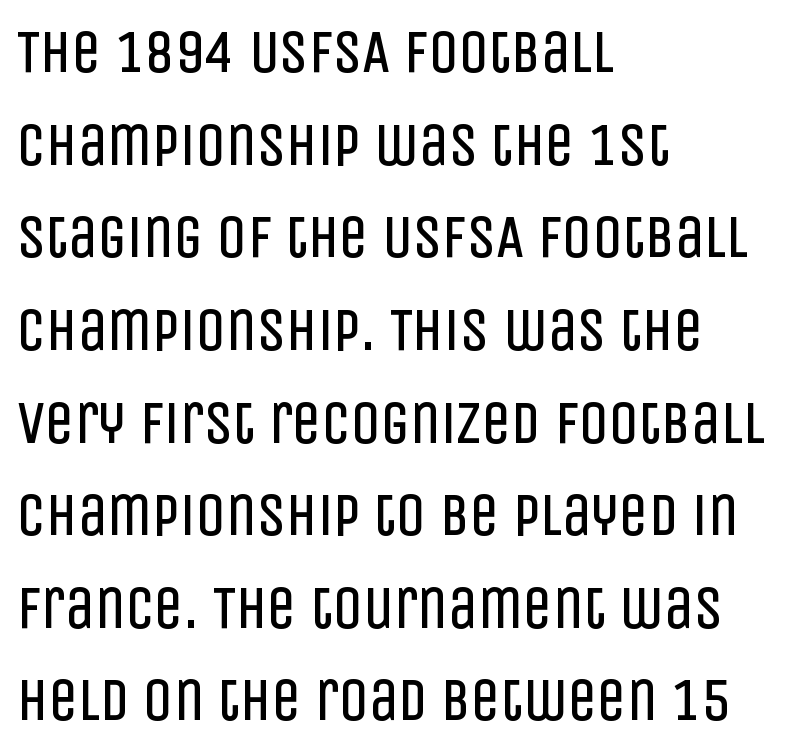
Q: Is the text bold? A: No.
Q: Is the text italic (slanted)? A: No, it is upright.
Q: Is the typeface a serif or a sans-serif typeface? A: Sans-serif.
Q: Is the text underlined? A: No.
Q: How is the paragraph aligned? A: Left-aligned.
Q: Is the spacing between letters normal or unusually wide? A: Normal.
Q: Is the spacing between lines tight, normal or loose? A: Normal.
Q: Width (condensed, normal, or wide)? A: Condensed.
Q: Stroke contrast? A: Low.
Q: x-height? A: Large.
Q: Monospaced? A: No.
